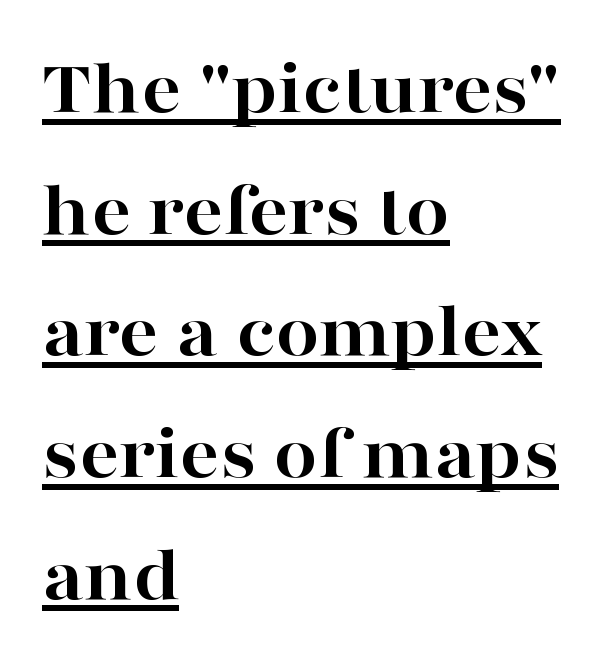
The image shows 78 px bold, wide serif type, upright; set left-aligned, normal line spacing (1.56x), normal letter spacing, underlined; high stroke contrast and a medium x-height.
